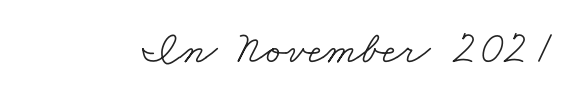
The image shows 47 px light, wide serif type; set normal letter spacing, not underlined; low stroke contrast and a small x-height.
